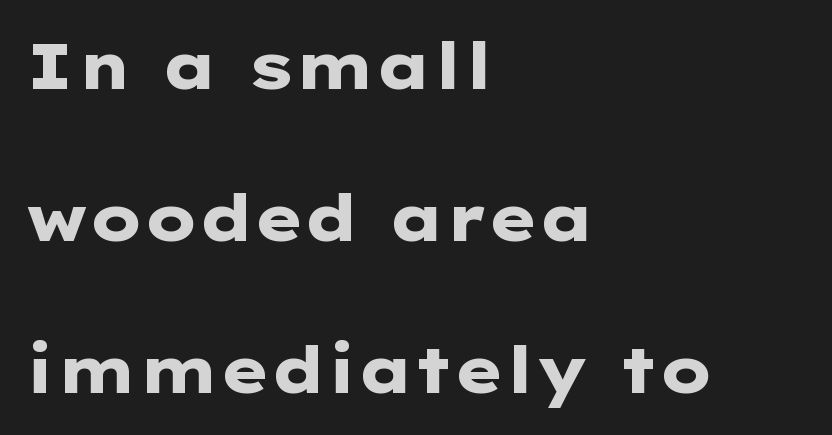
{"serif": "no", "italic": "no", "bold": "yes", "weight": "heavy", "width": "wide", "stroke_contrast": "low", "x_height": "medium", "monospaced": "no", "underline": "no", "align": "left", "line_spacing": "loose", "line_spacing_ratio": 2.34, "letter_spacing": "normal", "letter_spacing_em": 0.0, "glyph_px": 65}
